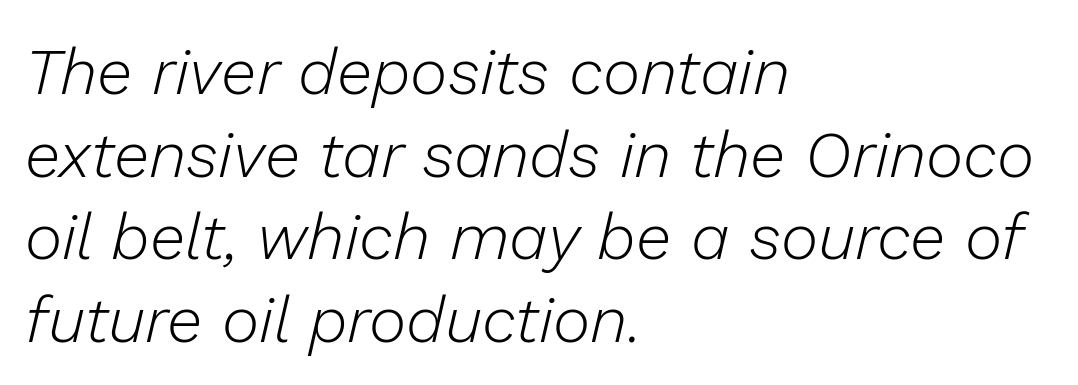
Q: Is the text bold? A: No.
Q: Is the text italic (slanted)? A: Yes, it leans right by about 13 degrees.
Q: Is the text underlined? A: No.
Q: How is the paragraph aligned? A: Left-aligned.
Q: Is the spacing between letters normal or unusually wide? A: Normal.
Q: Is the spacing between lines tight, normal or loose? A: Normal.
Q: Width (condensed, normal, or wide)? A: Normal.
Q: Stroke contrast? A: Low.
Q: x-height? A: Medium.
Q: Monospaced? A: No.
